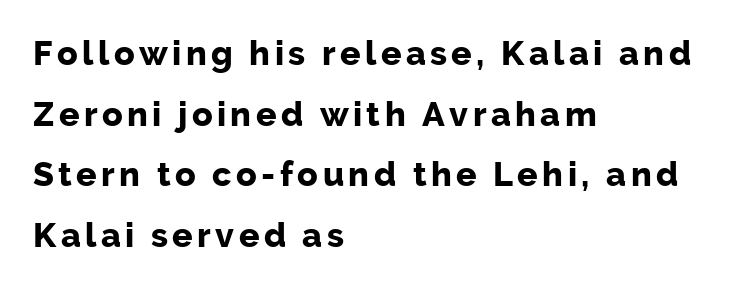
Q: Is the text bold? A: Yes.
Q: Is the text italic (slanted)? A: No, it is upright.
Q: Is the typeface a serif or a sans-serif typeface? A: Sans-serif.
Q: Is the text underlined? A: No.
Q: How is the paragraph aligned? A: Left-aligned.
Q: Width (condensed, normal, or wide)? A: Normal.
Q: Stroke contrast? A: Low.
Q: x-height? A: Medium.
Q: Monospaced? A: No.
